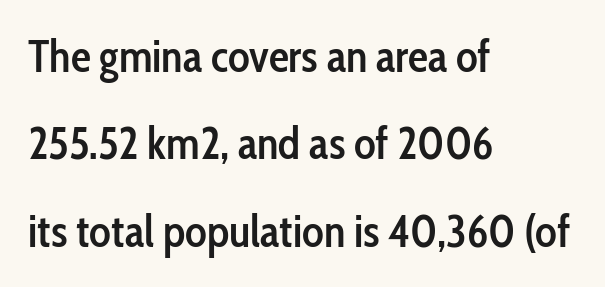
As a designer I'd log this as weight 600, semibold. Lines of text with bare space underneath. Students, observe: this is what heavily led, spacious text looks like. The passage shown has conventional tracking throughout. Think of a printed novel: that variable character pitch is what you see here.
